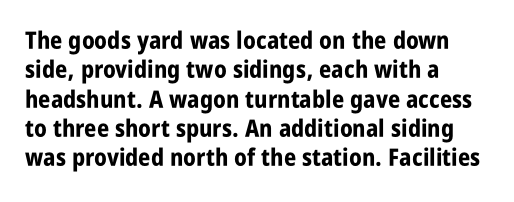
Q: Is the text bold? A: Yes.
Q: Is the text italic (slanted)? A: No, it is upright.
Q: Is the text underlined? A: No.
Q: How is the paragraph aligned? A: Left-aligned.
Q: Is the spacing between letters normal or unusually wide? A: Normal.
